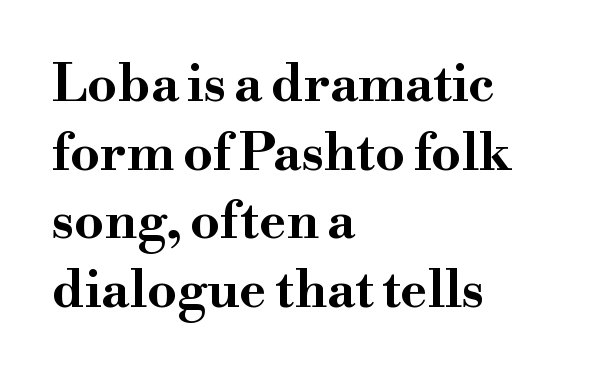
Q: Is the text bold? A: Yes.
Q: Is the text italic (slanted)? A: No, it is upright.
Q: Is the typeface a serif or a sans-serif typeface? A: Serif.
Q: Is the text underlined? A: No.
Q: How is the paragraph aligned? A: Left-aligned.
Q: Is the spacing between letters normal or unusually wide? A: Normal.
Q: Is the spacing between lines tight, normal or loose? A: Normal.
Q: Width (condensed, normal, or wide)? A: Wide.
Q: Stroke contrast? A: High.
Q: x-height? A: Small.
Q: Monospaced? A: No.
